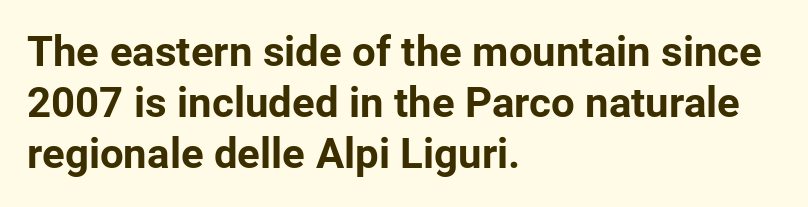
The image shows 42 px bold sans-serif type, upright; set left-aligned, line spacing 1.22x, normal letter spacing, not underlined; low stroke contrast and a medium x-height.
